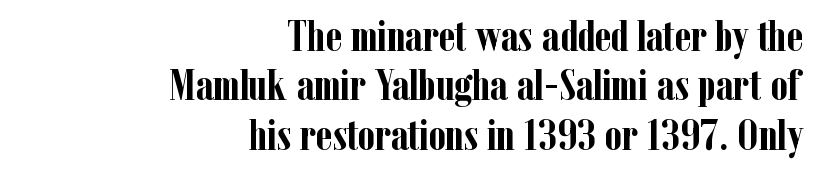
{"serif": "yes", "italic": "no", "bold": "yes", "weight": "semibold", "width": "condensed", "stroke_contrast": "low", "x_height": "medium", "monospaced": "no", "underline": "no", "align": "right", "line_spacing": "tight", "line_spacing_ratio": 1.12, "letter_spacing": "normal", "letter_spacing_em": 0.0, "glyph_px": 44}
